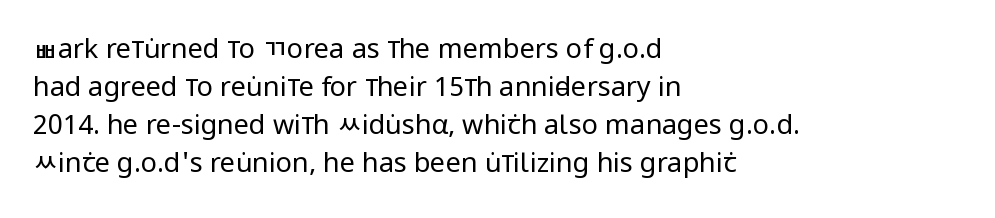
The designer left line spacing at the default. A classic flush-left, rag-right setting is used for this passage. The font sits on the lighter half of the weight spectrum, regular included. The letters stand straight up with perfectly vertical stems. No word sits above an underline.
